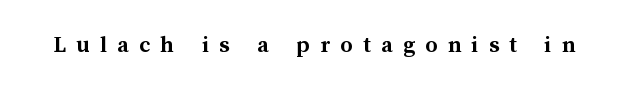
Descenders hang freely into open space. These words are printed bold, with thick strokes throughout. When letters stand straight like this, we call the style roman or upright. Observe the wide spacing: letters keep a clear distance from each other.
